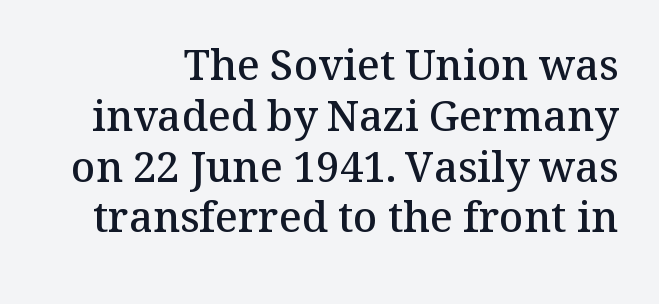
The image shows 42 px semibold serif type, upright; set line spacing 1.21x, normal letter spacing, not underlined; medium stroke contrast and a medium x-height.
